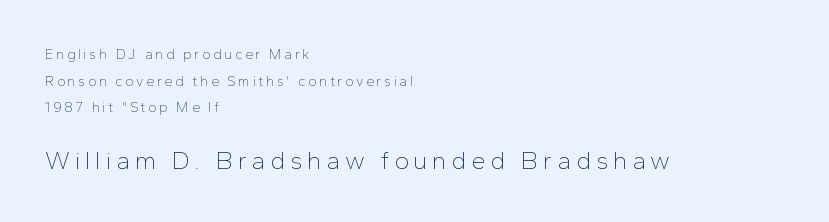
{"italic": "no", "bold": "no", "underline": "no", "align": "left", "line_spacing": "loose", "line_spacing_ratio": 1.91, "larger_block": "second", "size_ratio": 1.79, "glyph_px": 25}
